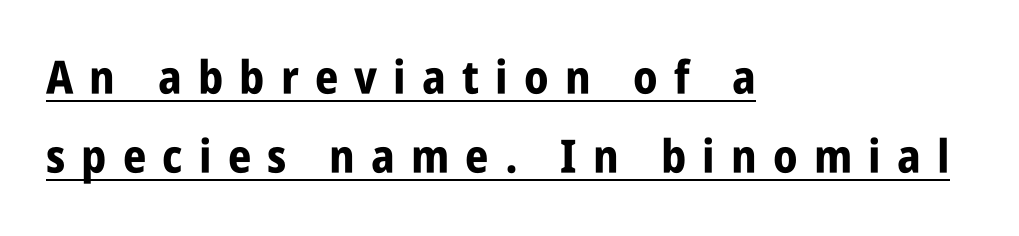
Q: Is the text bold? A: Yes.
Q: Is the text italic (slanted)? A: No, it is upright.
Q: Is the typeface a serif or a sans-serif typeface? A: Sans-serif.
Q: Is the text underlined? A: Yes.
Q: How is the paragraph aligned? A: Left-aligned.
Q: Is the spacing between letters normal or unusually wide? A: Unusually wide.
Q: Width (condensed, normal, or wide)? A: Condensed.
Q: Stroke contrast? A: Low.
Q: x-height? A: Large.
Q: Monospaced? A: No.
